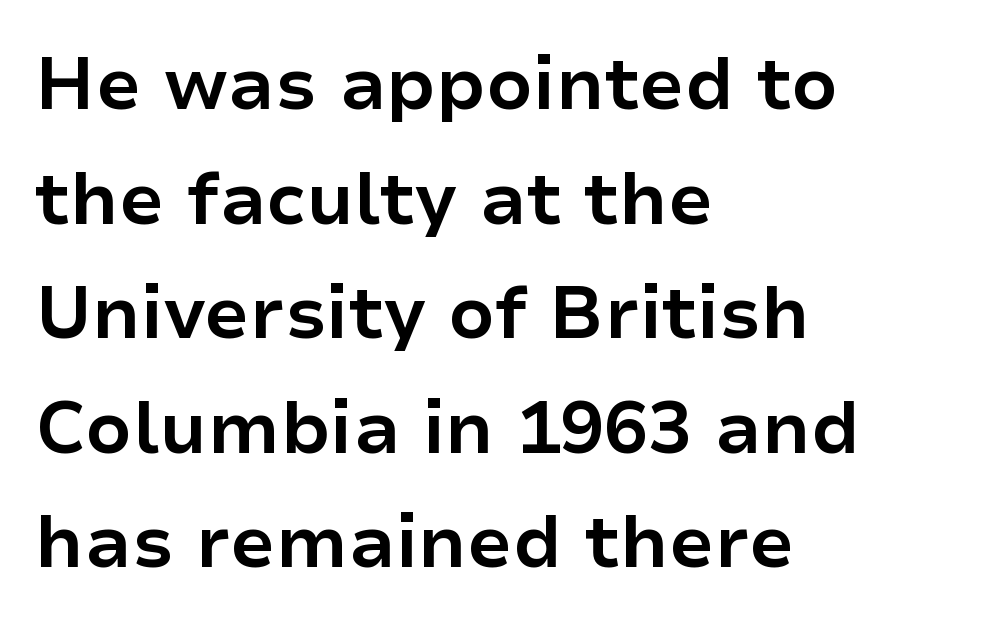
The image shows 73 px bold sans-serif type, upright; set left-aligned, normal line spacing (1.57x), normal letter spacing, not underlined; low stroke contrast and a medium x-height.
